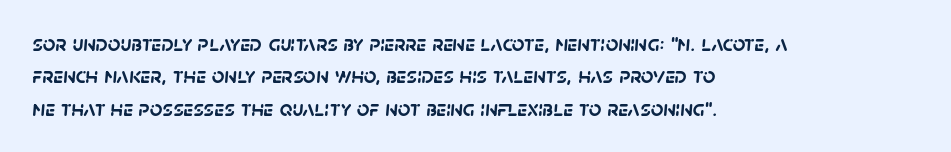
In CSS terms this would be text-align: left. Weight: bold. Tracking value appears to be zero — textbook default spacing. The passage shown stacks its lines at a standard gap.
